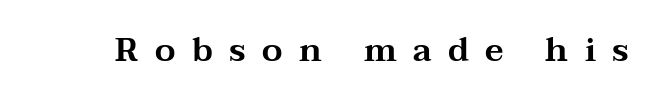
The image shows 33 px wide serif type, upright; set unusually wide letter spacing (+0.5 em), not underlined; medium stroke contrast and a medium x-height.
